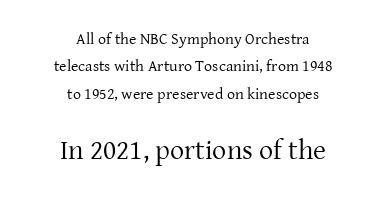
This sample has the flowing, uneven cadence of proportional lettering. Line starts and ends both wander, symmetrically. Check under the words: just untouched page. Bold? No — there's no thickening of the strokes. Typographically, this falls in the serif category. Compare the two chunks: the lower has the greater cap height.
